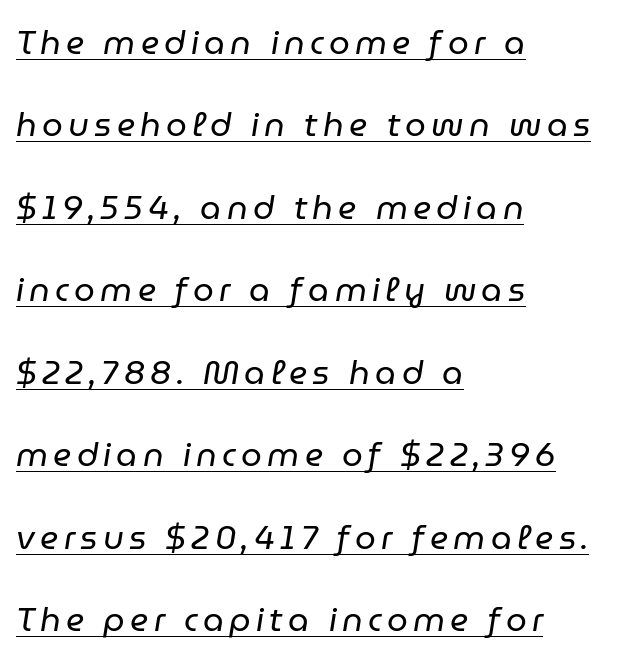
Bold? No — there's no thickening of the strokes. Line beginnings align vertically; line endings do not. The whole block is typeset with a tilt. The face used here is proportionally spaced, like ordinary book or web type. Baseline-to-baseline distance is far greater than the letter height. Students, observe the line beneath the letters — that is underlining.
